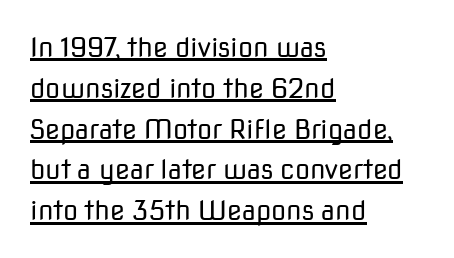
{"italic": "no", "bold": "no", "underline": "yes", "align": "left", "line_spacing": "normal", "line_spacing_ratio": 1.51, "letter_spacing": "normal", "letter_spacing_em": 0.0, "glyph_px": 27}
